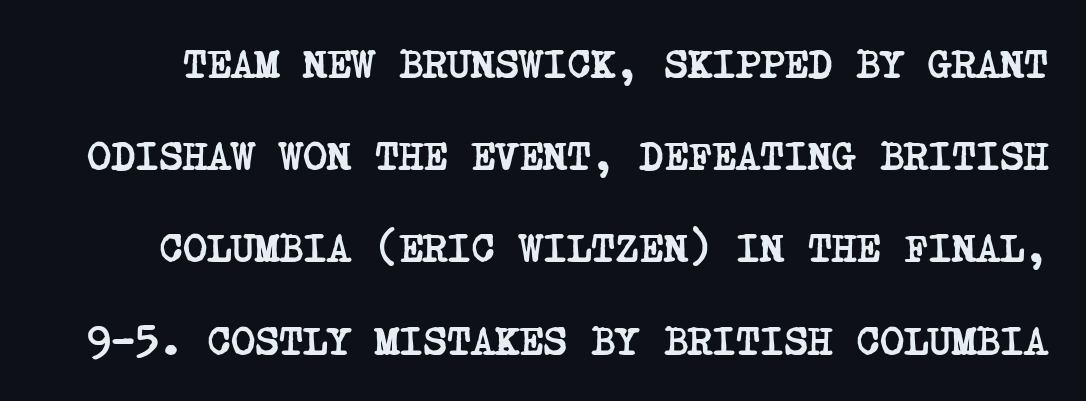
The image shows 41 px semibold, condensed serif type; set loose line spacing (2.25x), normal letter spacing, not underlined; low stroke contrast and a large x-height.
